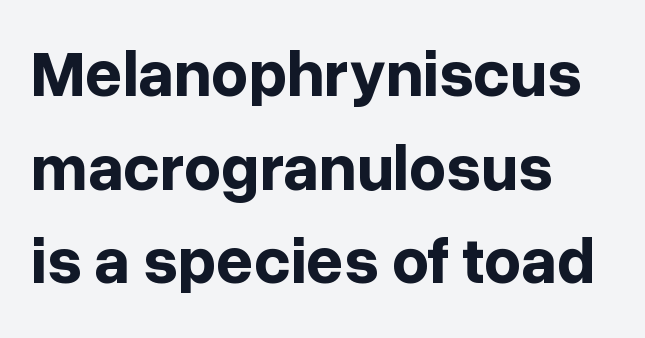
The image shows 65 px bold sans-serif type, upright; set left-aligned, normal line spacing (1.44x), normal letter spacing, not underlined; low stroke contrast and a medium x-height.
